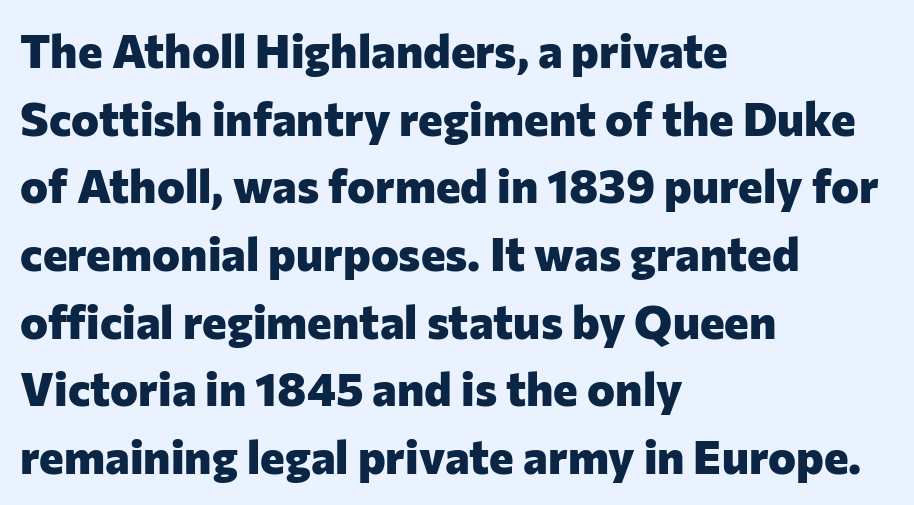
The image shows 47 px heavy sans-serif type, upright; set left-aligned, normal line spacing (1.44x), normal letter spacing, not underlined; low stroke contrast and a medium x-height.
